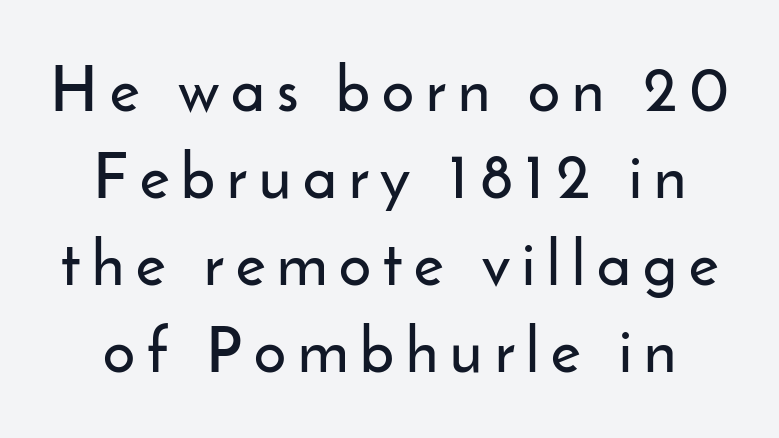
The image shows 63 px sans-serif type, upright; set normal line spacing (1.38x), not underlined; low stroke contrast and a small x-height.
